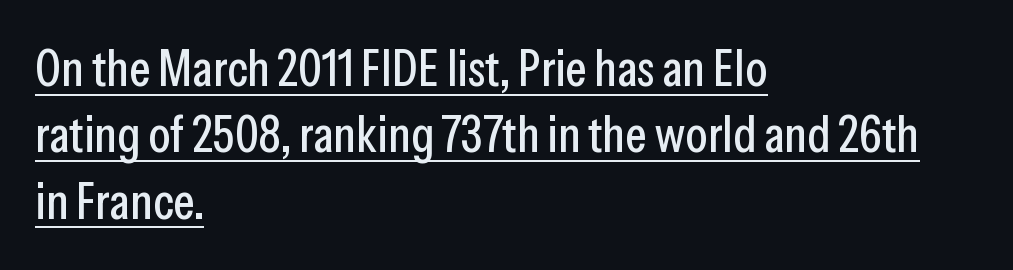
The font family rendered here belongs to the sans-serif group. Layout note: lines flush left. The letters stand upright; this is a roman face. The type is set solid horizontally, with unmodified tracking.
